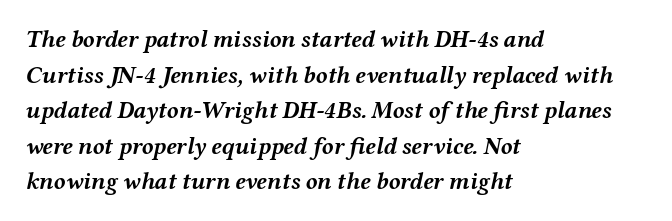
Q: Is the text bold? A: Yes.
Q: Is the text italic (slanted)? A: Yes, it leans right by about 12 degrees.
Q: Is the text underlined? A: No.
Q: How is the paragraph aligned? A: Left-aligned.
Q: Is the spacing between letters normal or unusually wide? A: Normal.
Q: Is the spacing between lines tight, normal or loose? A: Normal.
